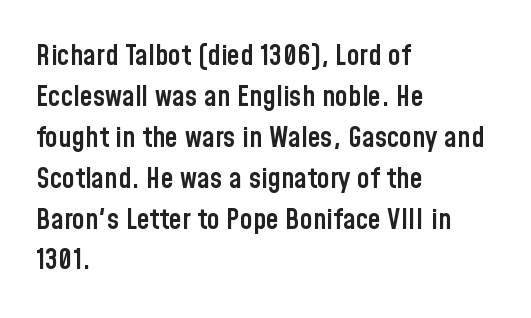
Q: Is the text bold? A: Semi-bold.
Q: Is the text italic (slanted)? A: No, it is upright.
Q: Is the typeface a serif or a sans-serif typeface? A: Sans-serif.
Q: Is the text underlined? A: No.
Q: How is the paragraph aligned? A: Left-aligned.
Q: Is the spacing between letters normal or unusually wide? A: Normal.
Q: Is the spacing between lines tight, normal or loose? A: Normal.
Q: Width (condensed, normal, or wide)? A: Condensed.
Q: Stroke contrast? A: Low.
Q: x-height? A: Medium.
Q: Monospaced? A: No.
